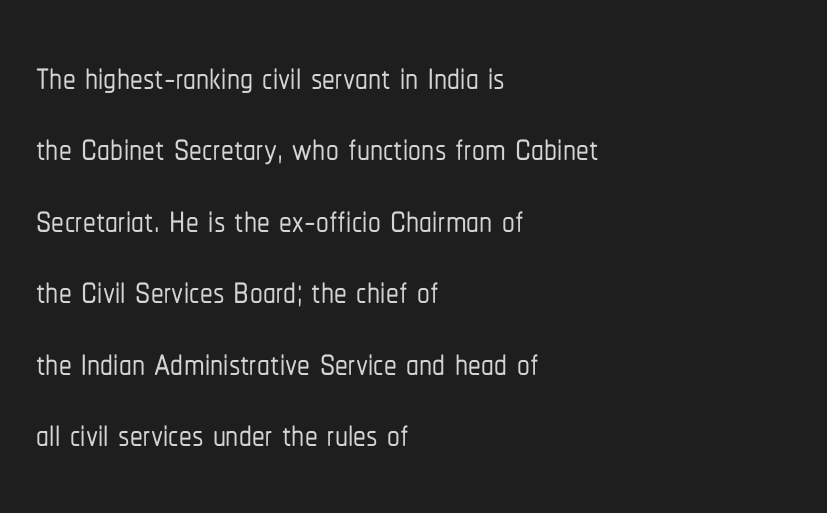
Note the varied advance widths — an 'i' is clearly narrower than an 'm'. Line beginnings align vertically; line endings do not. Lines of text with bare space underneath. The vertical gap from one line to the next is medium. These lines keep a tight, regular rhythm from letter to letter. Font category for this specimen: sans-serif.
